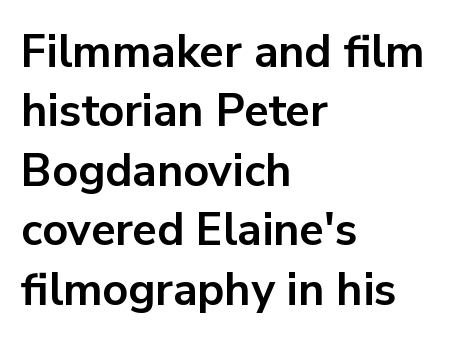
{"serif": "no", "italic": "no", "bold": "yes", "weight": "bold", "width": "normal", "stroke_contrast": "low", "x_height": "medium", "monospaced": "no", "underline": "no", "align": "left", "line_spacing": "normal", "line_spacing_ratio": 1.32, "letter_spacing": "normal", "letter_spacing_em": 0.0, "glyph_px": 45}
